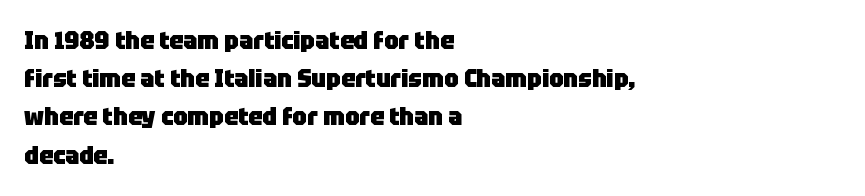
Lines of text with bare space underneath. Quick note: interline space is typical. The line texture is even and compact thanks to regular tracking. The letters stand straight up with perfectly vertical stems. I'd describe the lettering as bold — thick and assertive.
